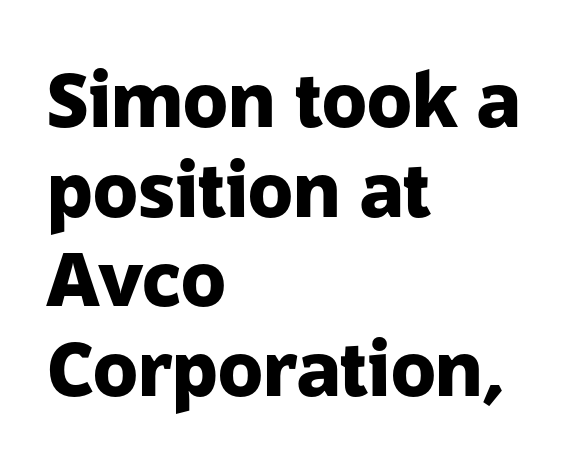
The line texture is even and compact thanks to regular tracking. Caption: multi-line text, flush left, ragged right. Character widths vary here, with narrow letters taking less room than wide ones. Underline: absent. Ascenders rise straight up at ninety degrees.
